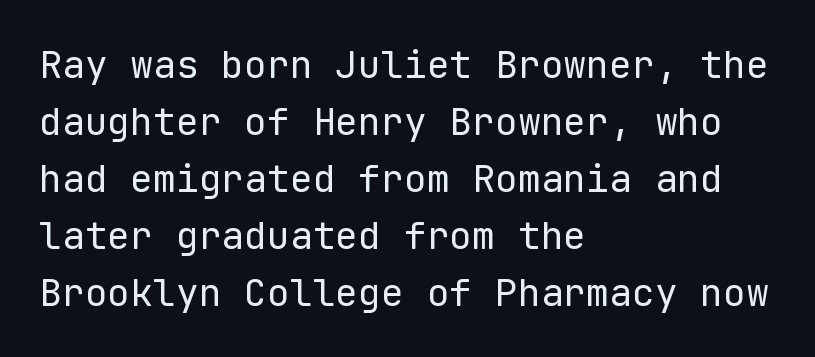
The passage shown stacks its lines at a standard gap. Short note: letters normally spaced. Only glyphs here, with clear space below each row. Does the lettering tilt? It doesn't — this is upright.
